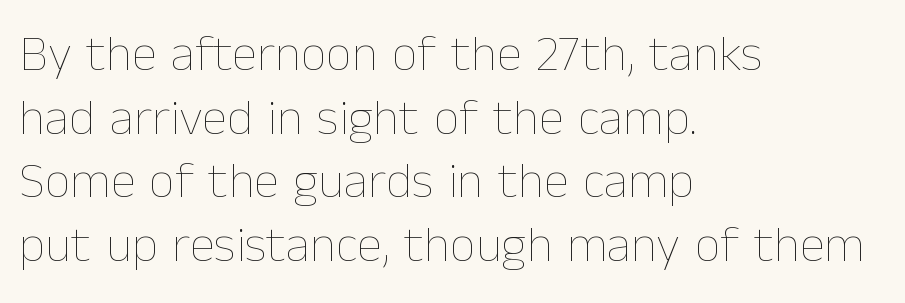
Q: Is the text bold? A: No.
Q: Is the text italic (slanted)? A: No, it is upright.
Q: Is the text underlined? A: No.
Q: How is the paragraph aligned? A: Left-aligned.
Q: Is the spacing between letters normal or unusually wide? A: Normal.
Q: Is the spacing between lines tight, normal or loose? A: Normal.
Q: Width (condensed, normal, or wide)? A: Normal.
Q: Stroke contrast? A: Low.
Q: x-height? A: Medium.
Q: Monospaced? A: No.
